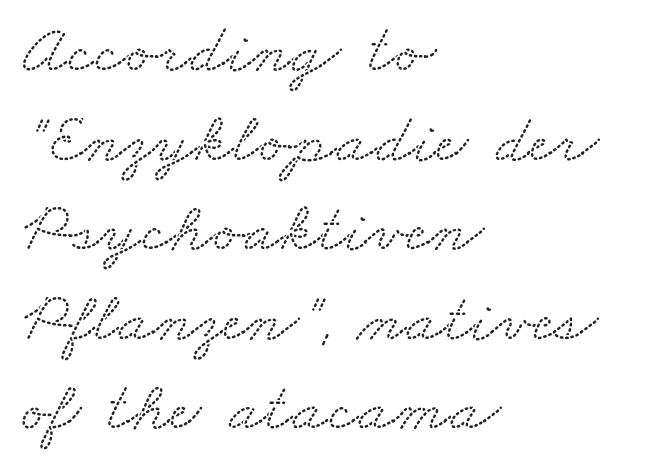
Q: Is the text underlined? A: No.
Q: How is the paragraph aligned? A: Left-aligned.
Q: Is the spacing between letters normal or unusually wide? A: Normal.
Q: Is the spacing between lines tight, normal or loose? A: Normal.
Q: Width (condensed, normal, or wide)? A: Wide.
Q: Stroke contrast? A: Low.
Q: x-height? A: Small.
Q: Monospaced? A: No.
